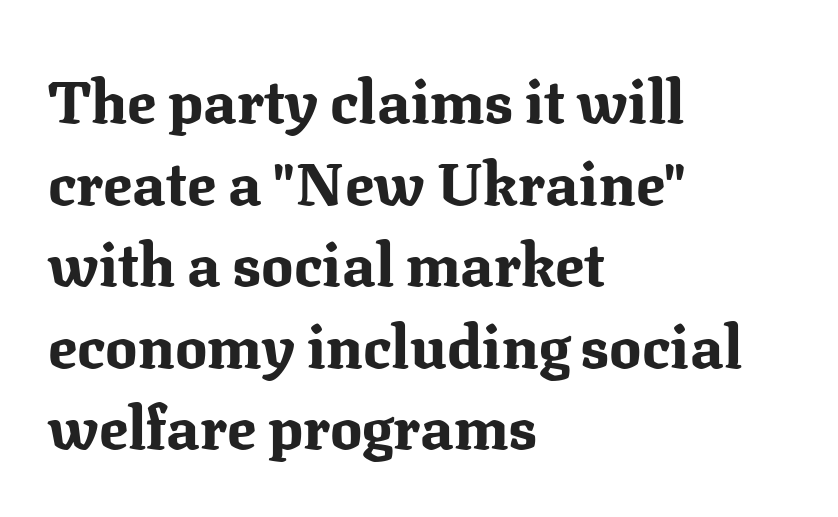
{"serif": "yes", "italic": "no", "bold": "yes", "weight": "bold", "width": "normal", "stroke_contrast": "medium", "x_height": "medium", "monospaced": "no", "underline": "no", "align": "left", "line_spacing": "normal", "line_spacing_ratio": 1.36, "letter_spacing": "normal", "letter_spacing_em": 0.0, "glyph_px": 60}
